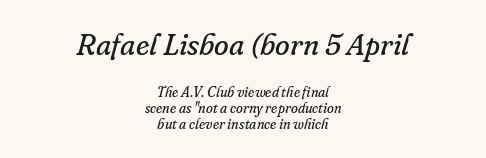
You could call the tracking neutral — neither tight nor loose. Think of a printed novel: that variable character pitch is what you see here. Both edges are ragged and mirror each other, which tells us the setting is centered. These lines huddle together more closely than default settings would place them. An italicized treatment has been applied to the whole sample.
